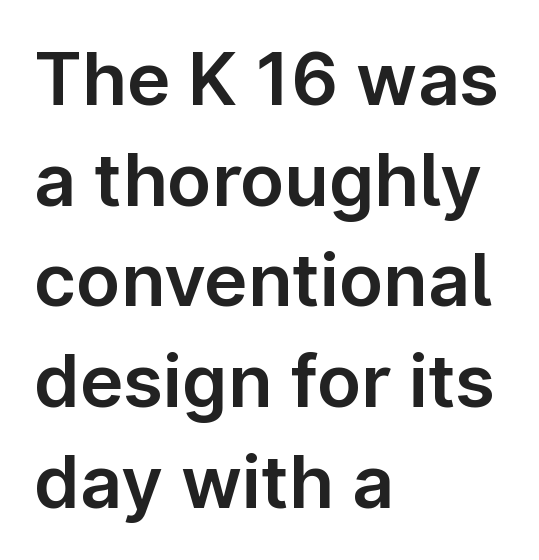
The image shows 73 px sans-serif type, upright; set left-aligned, normal line spacing (1.38x), normal letter spacing, not underlined; low stroke contrast and a medium x-height.
